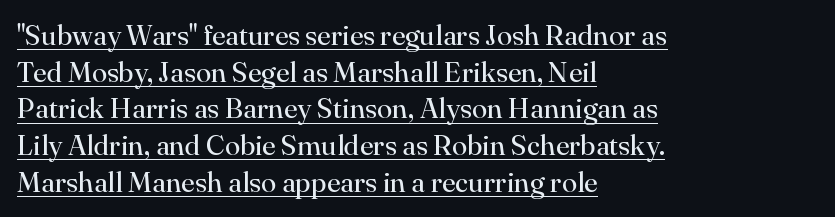
{"serif": "yes", "italic": "no", "bold": "no", "weight": "regular", "width": "normal", "stroke_contrast": "high", "x_height": "small", "monospaced": "no", "underline": "yes", "align": "left", "line_spacing": "normal", "line_spacing_ratio": 1.31, "letter_spacing": "normal", "letter_spacing_em": 0.0, "glyph_px": 28}
